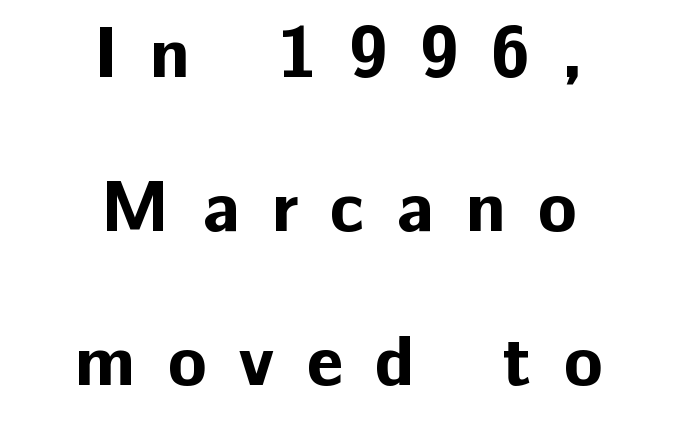
{"serif": "no", "italic": "no", "bold": "yes", "weight": "bold", "width": "normal", "stroke_contrast": "low", "x_height": "medium", "monospaced": "no", "underline": "no", "align": "center", "line_spacing": "loose", "line_spacing_ratio": 2.17, "letter_spacing": "wide", "letter_spacing_em": 0.45, "glyph_px": 71}
